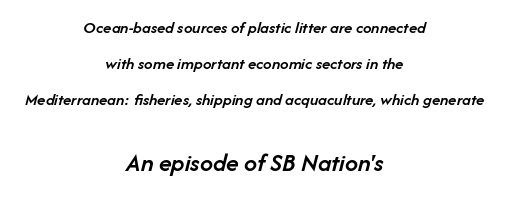
A student would notice the bottom passage is typeset larger than what precedes it. A typesetter would mark this as italic. Quick note: underline off. Each new line begins a long way beneath the previous one.
